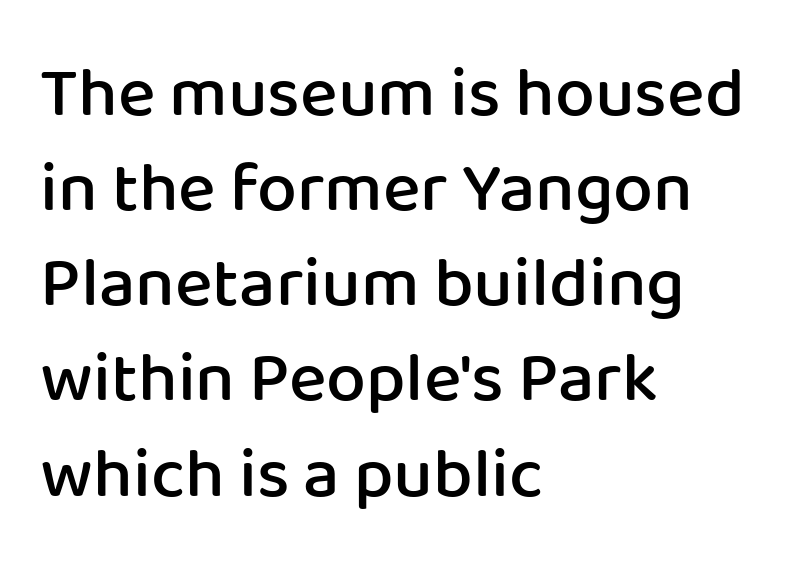
A student would call this left alignment; a typographer would say flush left, rag right. The gap between lines stays unmarked. Do the characters align in a grid? No, the font is proportional. Is this a sans? Yes — the strokes have no serifs.
